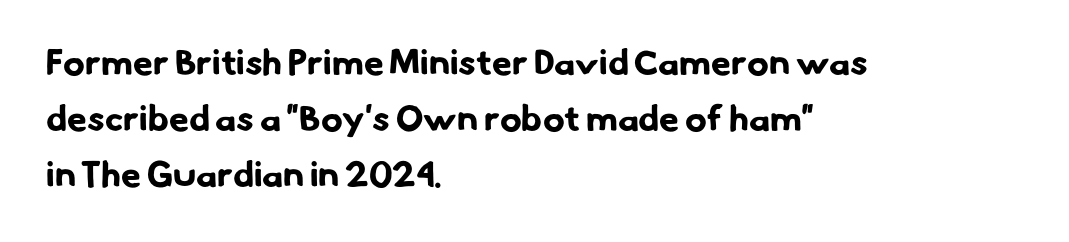
The image shows 36 px bold sans-serif type; set left-aligned, normal line spacing (1.56x), normal letter spacing, not underlined; low stroke contrast and a small x-height.
